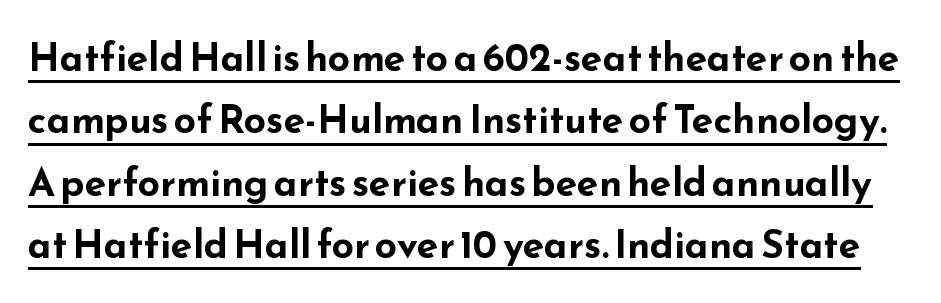
Varying glyph widths throughout — classic text-font behaviour. The vertical gap from one line to the next is medium. What stands out about the letter spacing? Nothing — it is the standard amount. Caption: lettering with a line underneath.
